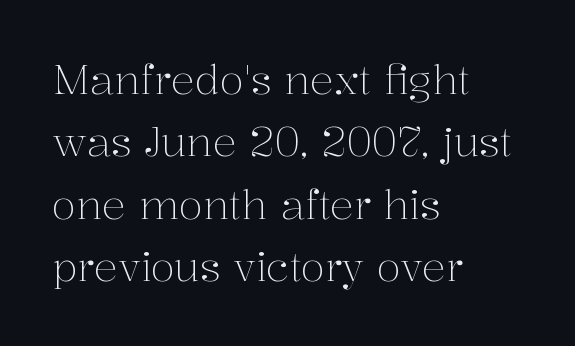
The image shows 40 px light serif type, upright; set left-aligned, normal line spacing (1.56x), normal letter spacing, not underlined; medium stroke contrast and a medium x-height.
